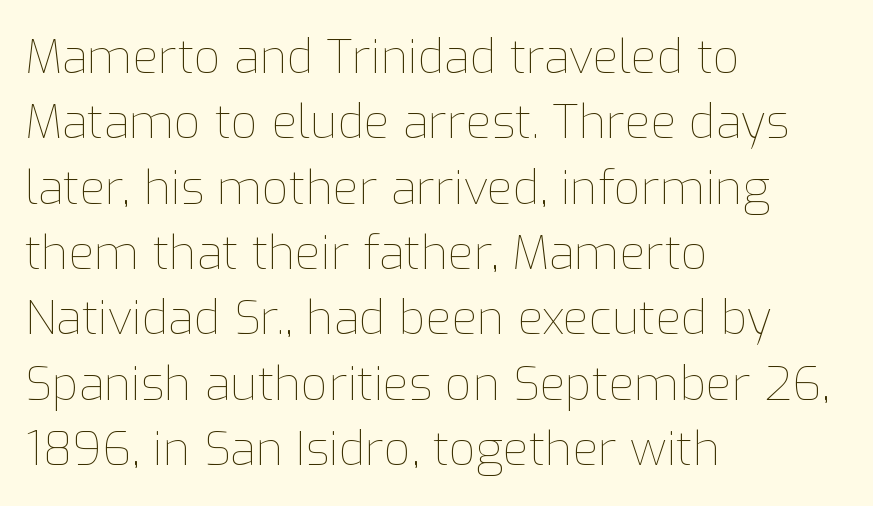
Q: Is the text bold? A: No.
Q: Is the text italic (slanted)? A: No, it is upright.
Q: Is the text underlined? A: No.
Q: How is the paragraph aligned? A: Left-aligned.
Q: Is the spacing between letters normal or unusually wide? A: Normal.
Q: Is the spacing between lines tight, normal or loose? A: Normal.
Q: Width (condensed, normal, or wide)? A: Normal.
Q: Stroke contrast? A: Low.
Q: x-height? A: Medium.
Q: Monospaced? A: No.
